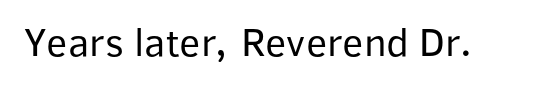
Q: Is the text bold? A: No.
Q: Is the text italic (slanted)? A: No, it is upright.
Q: Is the typeface a serif or a sans-serif typeface? A: Sans-serif.
Q: Is the text underlined? A: No.
Q: Is the spacing between letters normal or unusually wide? A: Normal.
Q: Width (condensed, normal, or wide)? A: Normal.
Q: Stroke contrast? A: Low.
Q: x-height? A: Medium.
Q: Monospaced? A: No.
